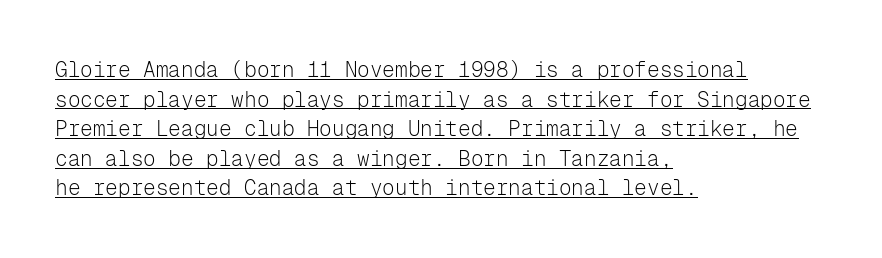
Q: Is the text bold? A: No.
Q: Is the text italic (slanted)? A: No, it is upright.
Q: Is the text underlined? A: Yes.
Q: How is the paragraph aligned? A: Left-aligned.
Q: Is the spacing between letters normal or unusually wide? A: Normal.
Q: Is the spacing between lines tight, normal or loose? A: Normal.
